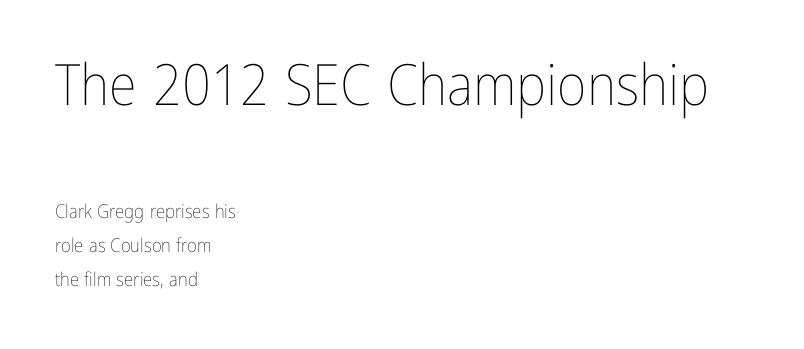
The strokes are not fattened; the text isn't bold. Does the lettering tilt? It doesn't — this is upright. Reading down the block, your eye returns to a fixed left position each line. In this sample the first text group is rendered at the bigger scale.
